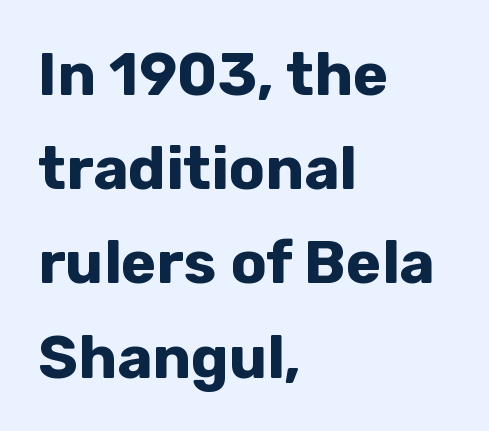
{"serif": "no", "italic": "no", "bold": "yes", "weight": "bold", "width": "normal", "stroke_contrast": "low", "x_height": "medium", "monospaced": "no", "underline": "no", "align": "left", "line_spacing": "normal", "line_spacing_ratio": 1.57, "letter_spacing": "normal", "letter_spacing_em": 0.0, "glyph_px": 60}
